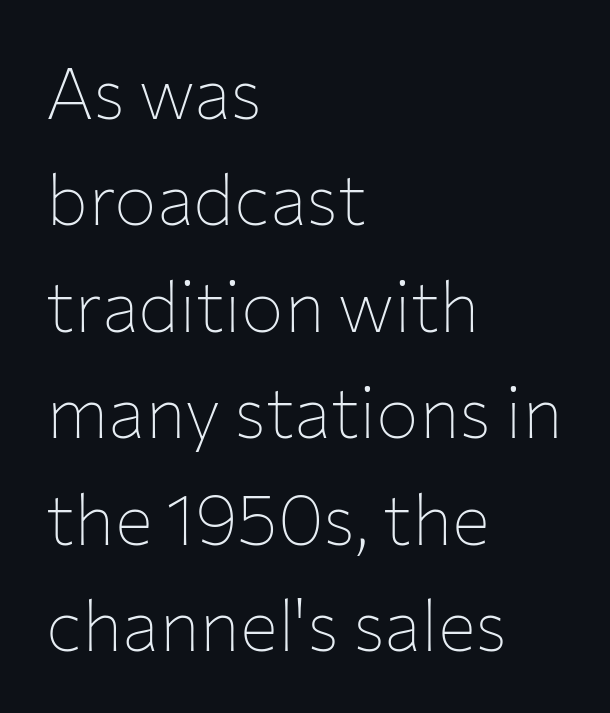
Q: Is the text bold? A: No.
Q: Is the text italic (slanted)? A: No, it is upright.
Q: Is the typeface a serif or a sans-serif typeface? A: Sans-serif.
Q: Is the text underlined? A: No.
Q: How is the paragraph aligned? A: Left-aligned.
Q: Is the spacing between letters normal or unusually wide? A: Normal.
Q: Is the spacing between lines tight, normal or loose? A: Normal.
Q: Width (condensed, normal, or wide)? A: Normal.
Q: Stroke contrast? A: Low.
Q: x-height? A: Medium.
Q: Monospaced? A: No.
